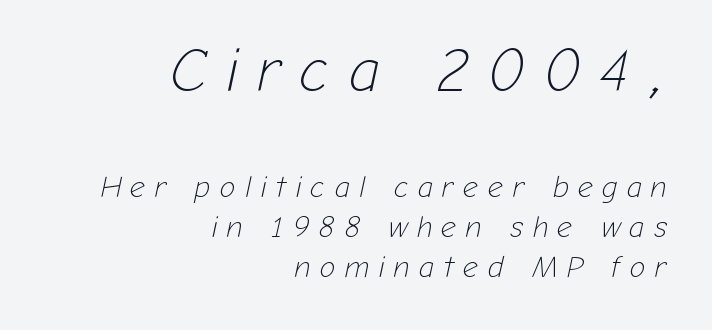
The text carries the slant typical of an italic or oblique font. Reading down the block, your eye finds every line finishing at a fixed right position. Is this a fixed-width face? No — the glyphs have proportional, varying widths. Successive baselines arrive at the customary interval.
